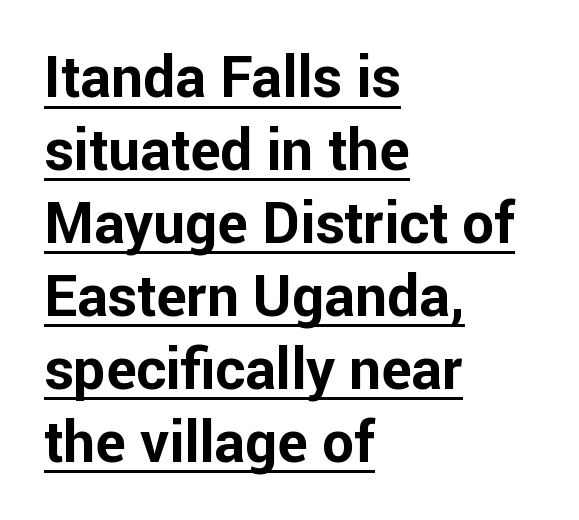
Horizontally, the lines are justified to the leading edge only. Grotesque or geometric, the face here clearly has no serifs. On the weight axis this lands at bold, roughly 700. This sample has the flowing, uneven cadence of proportional lettering.
